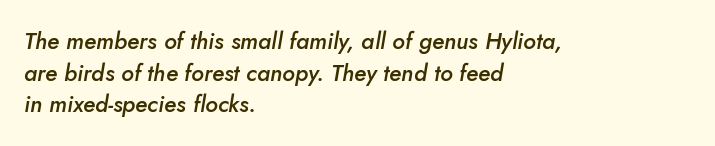
{"italic": "yes", "lean": "right", "slant_degrees": 5, "bold": "semi", "underline": "no", "align": "left", "line_spacing": "normal", "line_spacing_ratio": 1.38, "letter_spacing": "normal", "letter_spacing_em": 0.0, "glyph_px": 23}
